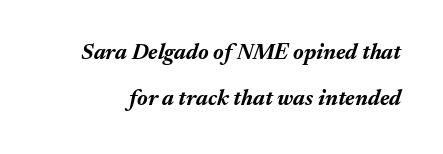
The image shows 22 px bold type, italic (leaning right); set loose line spacing (2.11x), normal letter spacing, not underlined.
